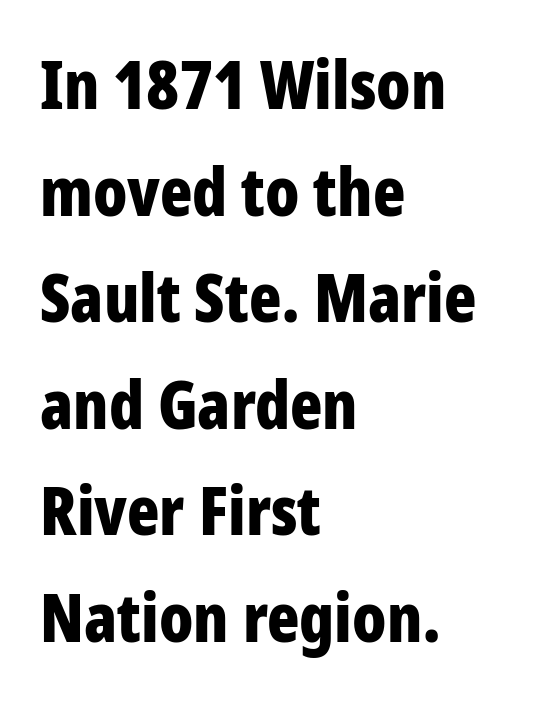
Q: Is the text bold? A: Yes.
Q: Is the text italic (slanted)? A: No, it is upright.
Q: Is the typeface a serif or a sans-serif typeface? A: Sans-serif.
Q: Is the text underlined? A: No.
Q: How is the paragraph aligned? A: Left-aligned.
Q: Is the spacing between letters normal or unusually wide? A: Normal.
Q: Is the spacing between lines tight, normal or loose? A: Normal.
Q: Width (condensed, normal, or wide)? A: Condensed.
Q: Stroke contrast? A: Low.
Q: x-height? A: Large.
Q: Monospaced? A: No.
